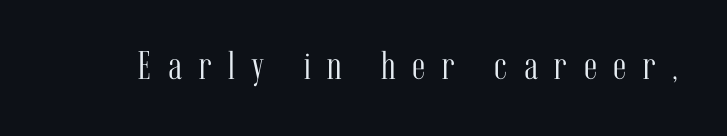
The image shows 40 px light, condensed serif type, upright; set unusually wide letter spacing (+0.42 em), not underlined; medium stroke contrast and a medium x-height.
